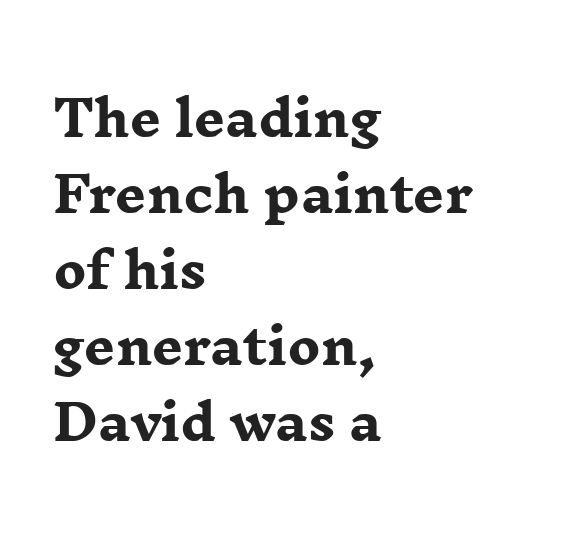
Q: Is the text bold? A: Yes.
Q: Is the text italic (slanted)? A: No, it is upright.
Q: Is the typeface a serif or a sans-serif typeface? A: Serif.
Q: Is the text underlined? A: No.
Q: How is the paragraph aligned? A: Left-aligned.
Q: Is the spacing between letters normal or unusually wide? A: Normal.
Q: Is the spacing between lines tight, normal or loose? A: Normal.
Q: Width (condensed, normal, or wide)? A: Wide.
Q: Stroke contrast? A: Low.
Q: x-height? A: Medium.
Q: Monospaced? A: No.
